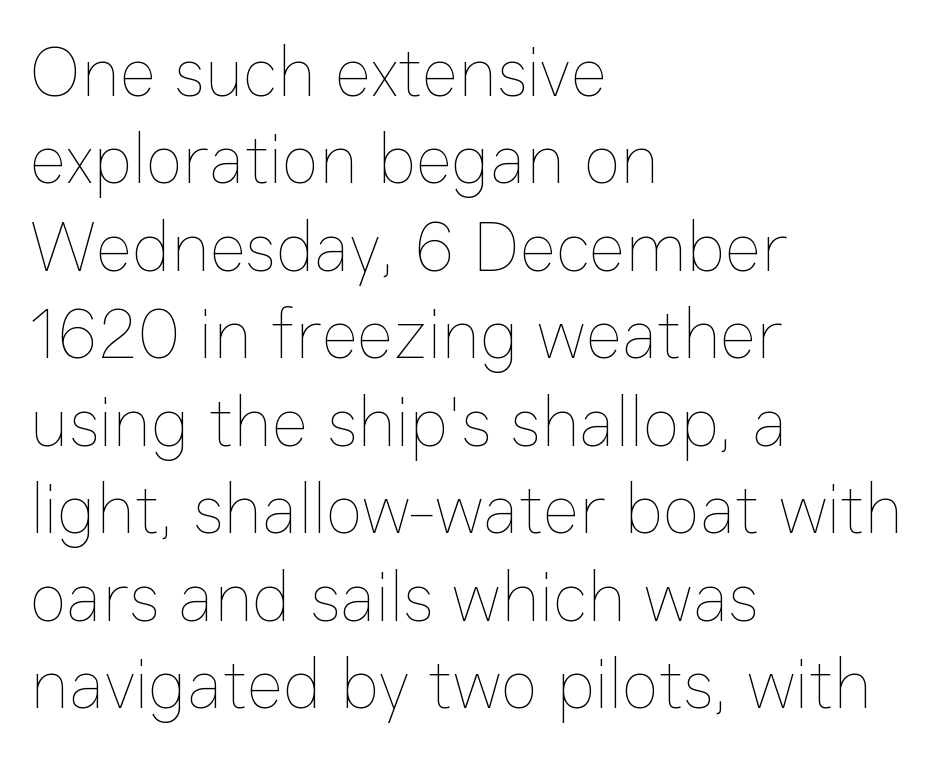
Q: Is the text bold? A: No.
Q: Is the text italic (slanted)? A: No, it is upright.
Q: Is the text underlined? A: No.
Q: How is the paragraph aligned? A: Left-aligned.
Q: Is the spacing between letters normal or unusually wide? A: Normal.
Q: Is the spacing between lines tight, normal or loose? A: Normal.
Q: Width (condensed, normal, or wide)? A: Normal.
Q: Stroke contrast? A: Low.
Q: x-height? A: Medium.
Q: Monospaced? A: No.
